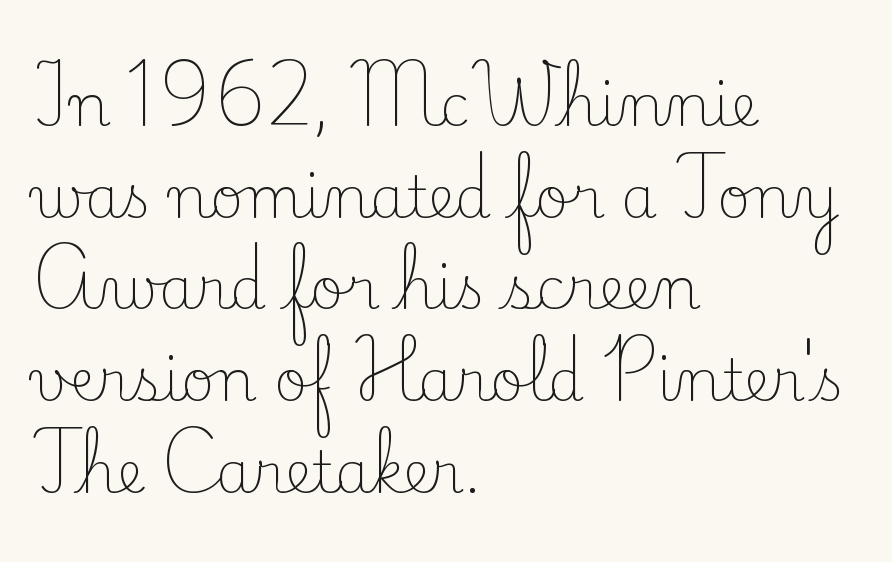
Q: Is the text bold? A: No.
Q: Is the text italic (slanted)? A: No, it is upright.
Q: Is the typeface a serif or a sans-serif typeface? A: Serif.
Q: Is the text underlined? A: No.
Q: How is the paragraph aligned? A: Left-aligned.
Q: Is the spacing between letters normal or unusually wide? A: Normal.
Q: Is the spacing between lines tight, normal or loose? A: Normal.
Q: Width (condensed, normal, or wide)? A: Normal.
Q: Stroke contrast? A: Low.
Q: x-height? A: Small.
Q: Monospaced? A: No.
